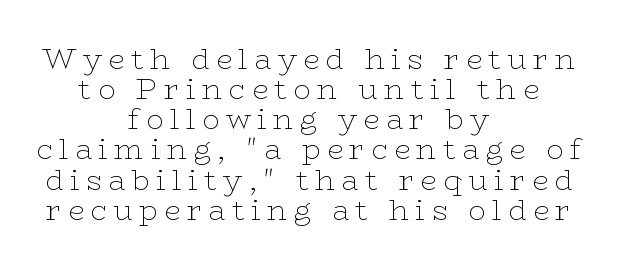
These lines have a slow, spaced-out rhythm from letter to letter. Posture: upright roman. Layout note: lines centered. Underline: absent. Leading: reduced.
